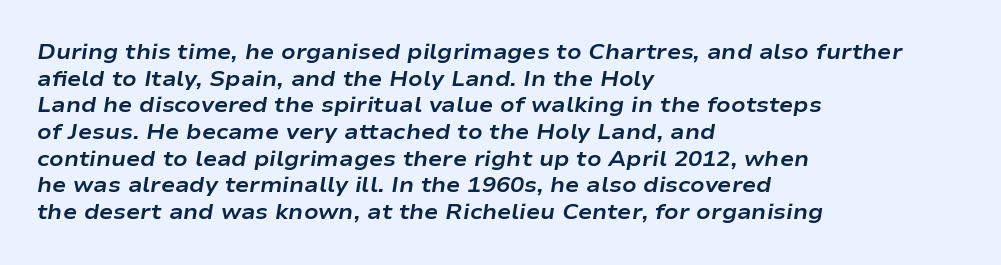
The image shows 21 px bold type, italic (leaning right); set left-aligned, normal line spacing (1.27x), normal letter spacing, not underlined.
